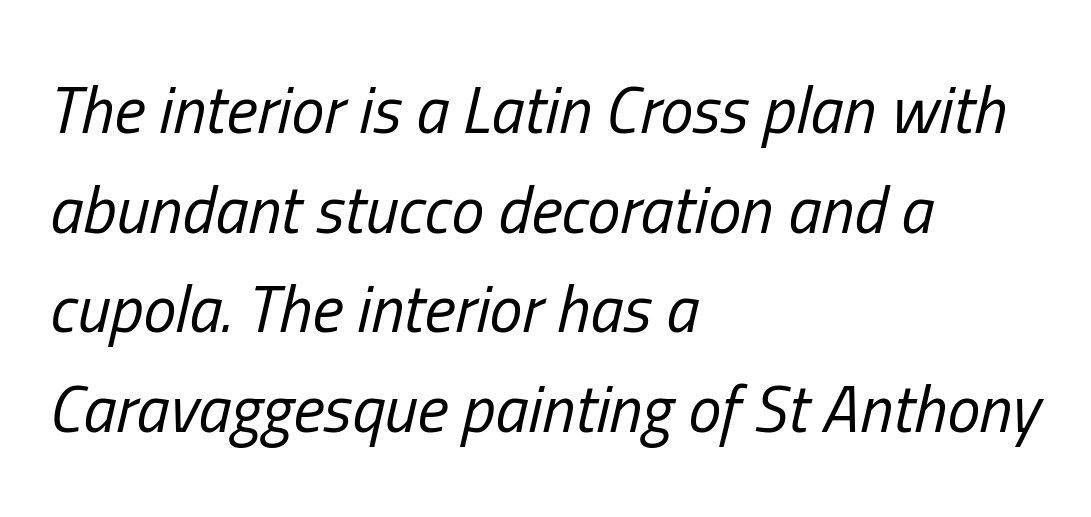
Q: Is the text bold? A: No.
Q: Is the text italic (slanted)? A: Yes, it leans right by about 13 degrees.
Q: Is the text underlined? A: No.
Q: How is the paragraph aligned? A: Left-aligned.
Q: Is the spacing between letters normal or unusually wide? A: Normal.
Q: Is the spacing between lines tight, normal or loose? A: Normal.
Q: Width (condensed, normal, or wide)? A: Condensed.
Q: Stroke contrast? A: Low.
Q: x-height? A: Medium.
Q: Monospaced? A: No.
